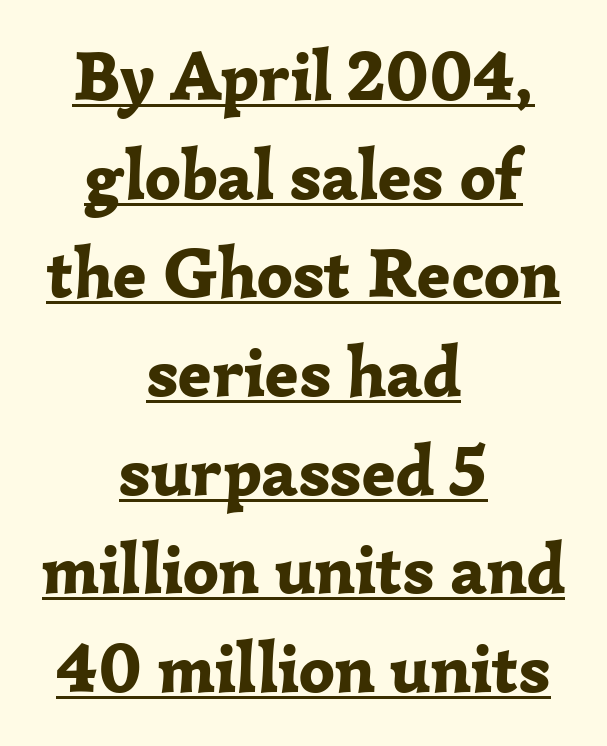
The rendered words wear a rule along their underside. This rendering uses center alignment, leaving both contours irregular but symmetric. Tall strokes in this sample are plumb rather than angled. Compared with typical body copy, the letter spacing here is the same. Does the leading feel generous? No, just average.
